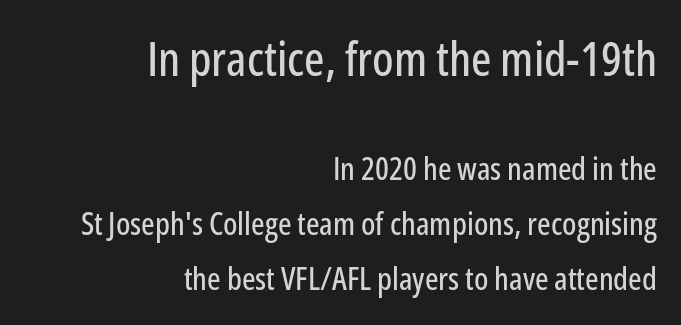
Posture: upright roman. Letter spacing: default. The emphasis by scale lands on block number one, above. Visually the block forms a straight wall on the right and a jagged coastline on the left. Here the designer chose a conventional face with non-uniform glyph widths.
